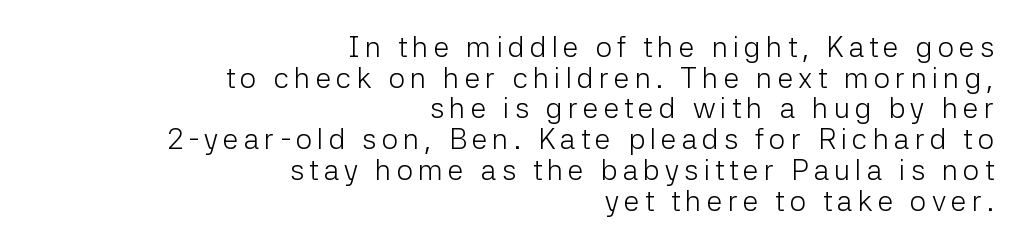
{"serif": "no", "italic": "no", "bold": "no", "weight": "light", "width": "normal", "stroke_contrast": "low", "x_height": "medium", "monospaced": "no", "underline": "no", "align": "right", "line_spacing": "tight", "line_spacing_ratio": 1.06, "glyph_px": 29}
